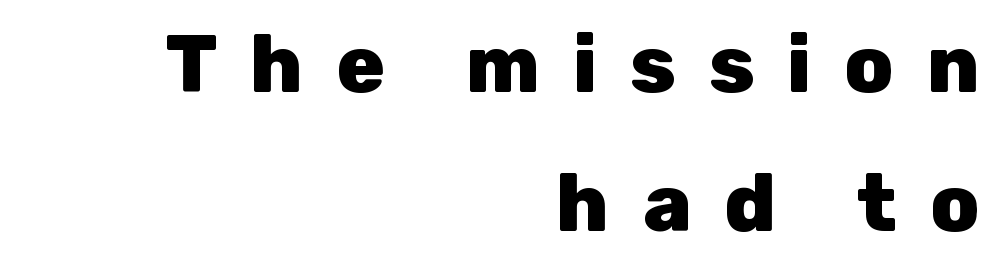
Characters follow at a spacing far wider than the type designer built in. The string is rendered with underlining switched off. The face used here is proportionally spaced, like ordinary book or web type. Check where the strokes stop: nothing finishes them off — pure sans. This is the regular roman posture of the typeface.
